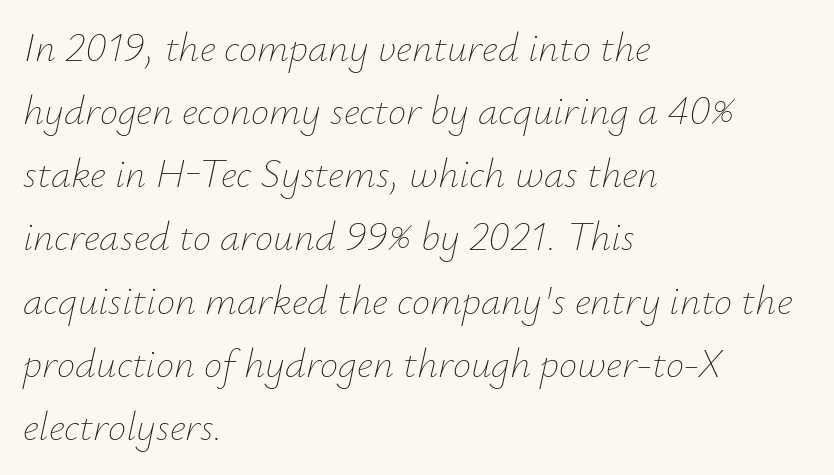
Posture: slanted. Does the leading feel generous? No, just average. The baseline area is clear. Caption: standard tracking, unaltered. The rendering uses natural spacing where letterforms have individual widths. Stems here are at most as thick as an everyday book face.
